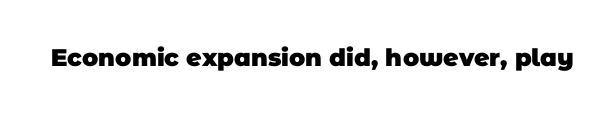
Standard letterfit; no display-style spreading of the glyphs. What weight is shown? A full bold with thick strokes. Has an underline been added? It has not.
